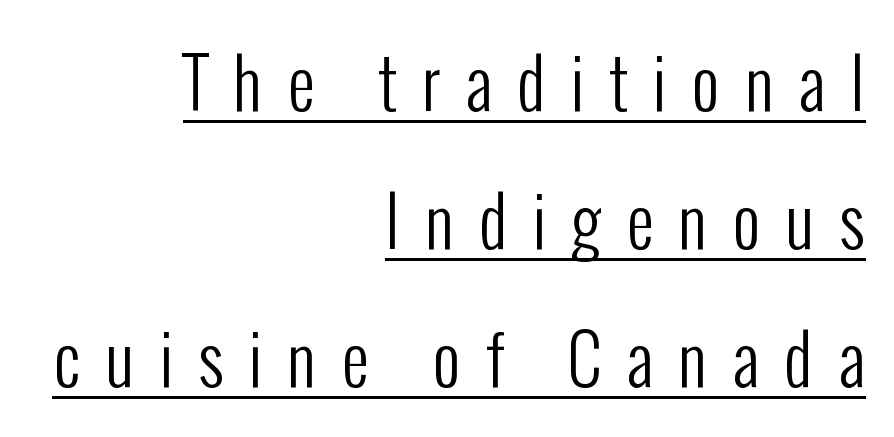
Q: Is the text bold? A: No.
Q: Is the text italic (slanted)? A: No, it is upright.
Q: Is the typeface a serif or a sans-serif typeface? A: Sans-serif.
Q: Is the text underlined? A: Yes.
Q: How is the paragraph aligned? A: Right-aligned.
Q: Is the spacing between letters normal or unusually wide? A: Unusually wide.
Q: Is the spacing between lines tight, normal or loose? A: Loose.
Q: Width (condensed, normal, or wide)? A: Condensed.
Q: Stroke contrast? A: Low.
Q: x-height? A: Medium.
Q: Monospaced? A: No.
